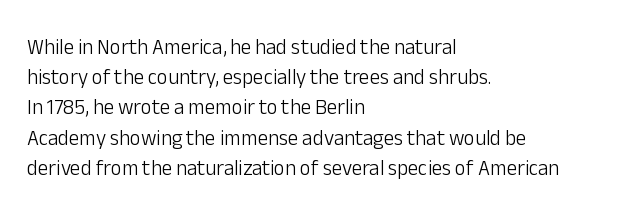
Q: Is the text bold? A: No.
Q: Is the text italic (slanted)? A: No, it is upright.
Q: Is the text underlined? A: No.
Q: How is the paragraph aligned? A: Left-aligned.
Q: Is the spacing between letters normal or unusually wide? A: Normal.
Q: Is the spacing between lines tight, normal or loose? A: Normal.
